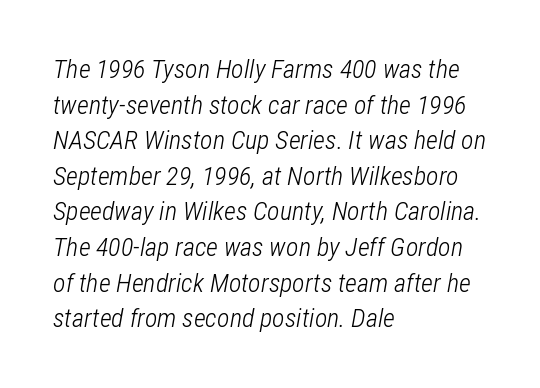
The image shows 26 px text type, italic (leaning right); set left-aligned, normal line spacing (1.37x), normal letter spacing, not underlined.
